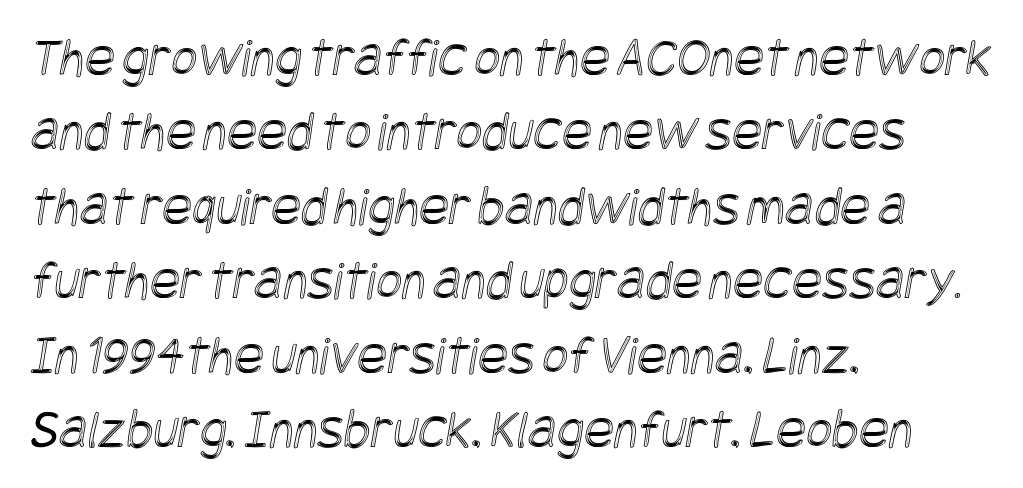
{"width": "condensed", "x_height": "large", "underline": "no", "align": "left", "line_spacing": "normal", "line_spacing_ratio": 1.33, "letter_spacing": "normal", "letter_spacing_em": 0.0, "glyph_px": 56}
